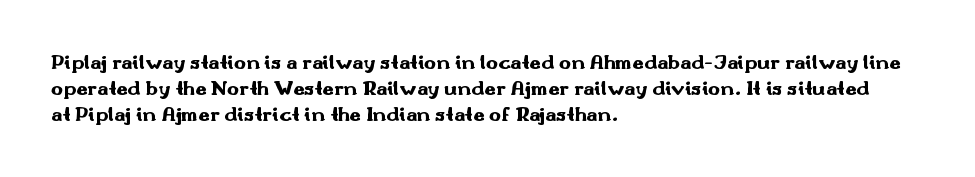
A typesetter would call this zero additional tracking. A classic flush-left, rag-right setting is used for this passage. The letters stand upright; this is a roman face. The glyphs are unaccompanied by any horizontal stroke below them. Line spacing here is normal.
